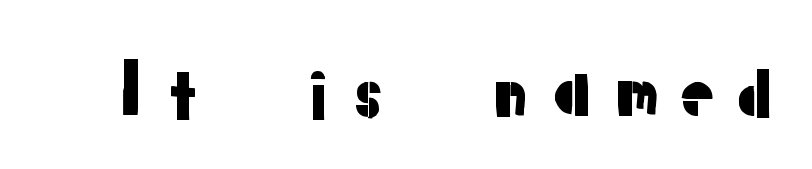
Varying glyph widths throughout — classic text-font behaviour. Lines of text with bare space underneath. The face used here is a sans, in the tradition of grotesques and geometrics. Between one letter and the next there's a generous, obvious gap. The axis of the letterforms is exactly vertical.
